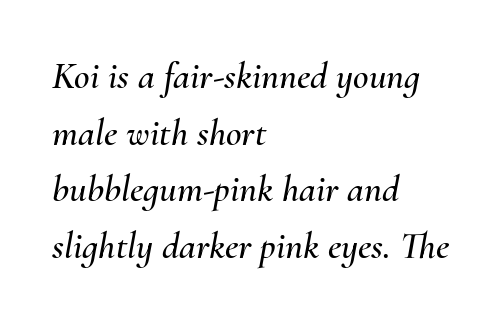
Summary of vertical rhythm: regular, with standard interline spacing. Notice how the stems are inclined rather than vertical — that's the hallmark of italics. Words float on clear page, feet unadorned. Proportional: the letters do not fall into vertical columns. The face used here is rendered with its standard letterfit. The ragged edge is on the right, which tells us the setting is flush left.
